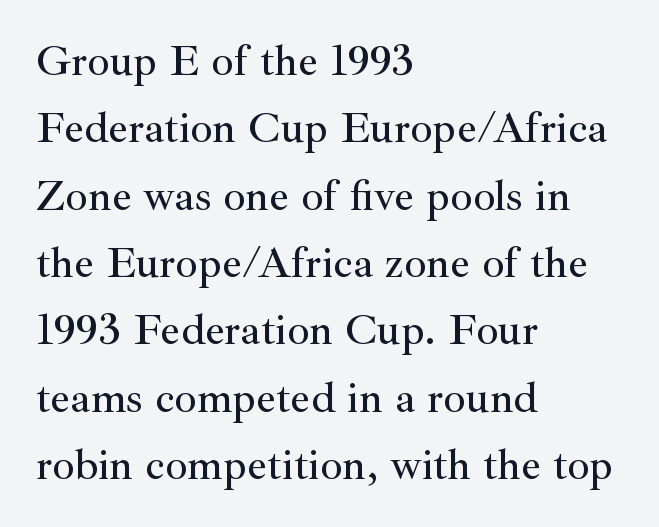
{"serif": "yes", "italic": "no", "width": "normal", "stroke_contrast": "medium", "x_height": "small", "monospaced": "no", "underline": "no", "align": "left", "line_spacing": "normal", "line_spacing_ratio": 1.53, "letter_spacing": "normal", "letter_spacing_em": 0.0, "glyph_px": 44}
